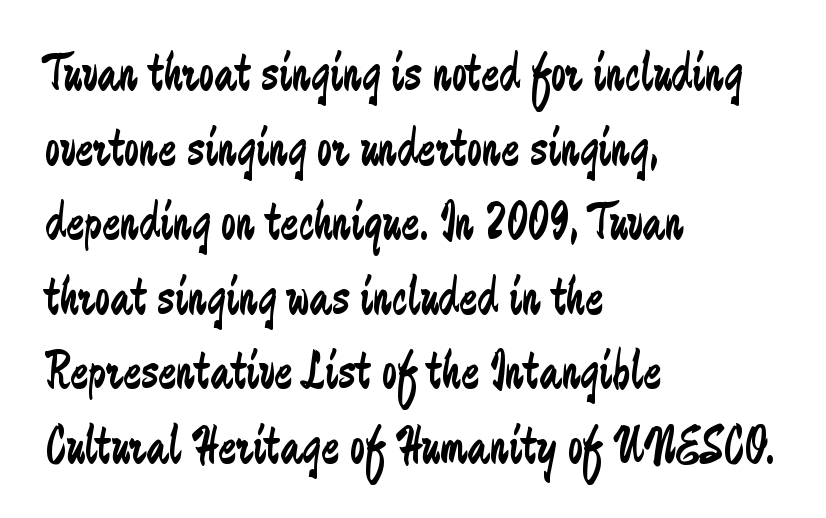
{"serif": "no", "bold": "no", "weight": "regular", "width": "condensed", "stroke_contrast": "low", "x_height": "medium", "monospaced": "no", "underline": "no", "align": "left", "line_spacing": "normal", "line_spacing_ratio": 1.38, "letter_spacing": "normal", "letter_spacing_em": 0.0, "glyph_px": 54}
